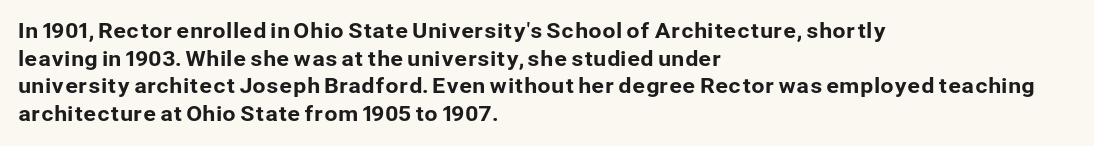
The image shows 21 px text type, upright; set left-aligned, normal line spacing (1.32x), normal letter spacing, not underlined.
